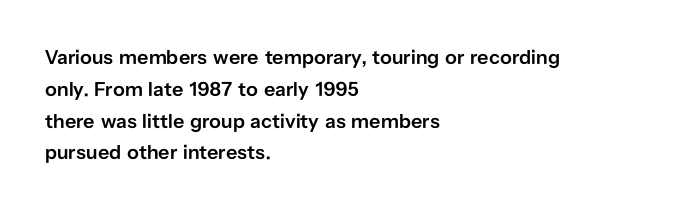
Q: Is the text bold? A: Semi-bold.
Q: Is the text italic (slanted)? A: No, it is upright.
Q: Is the text underlined? A: No.
Q: How is the paragraph aligned? A: Left-aligned.
Q: Is the spacing between letters normal or unusually wide? A: Normal.
Q: Is the spacing between lines tight, normal or loose? A: Normal.
